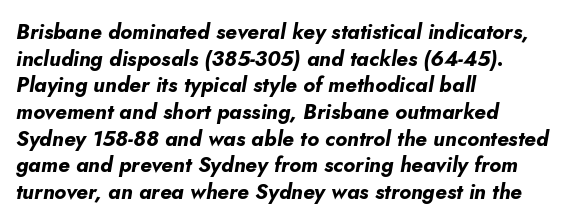
Q: Is the text bold? A: Yes.
Q: Is the text italic (slanted)? A: Yes, it leans right by about 5 degrees.
Q: Is the text underlined? A: No.
Q: How is the paragraph aligned? A: Left-aligned.
Q: Is the spacing between letters normal or unusually wide? A: Normal.
Q: Is the spacing between lines tight, normal or loose? A: Normal.
